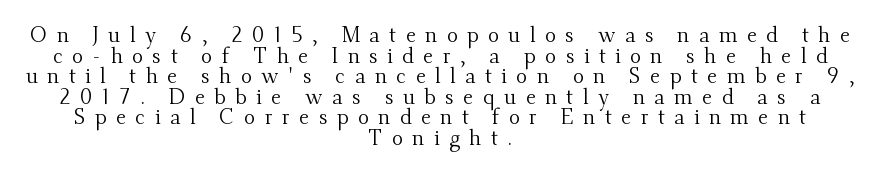
Q: Is the text bold? A: No.
Q: Is the text italic (slanted)? A: No, it is upright.
Q: Is the text underlined? A: No.
Q: How is the paragraph aligned? A: Centered.
Q: Is the spacing between letters normal or unusually wide? A: Unusually wide.
Q: Is the spacing between lines tight, normal or loose? A: Tight.
